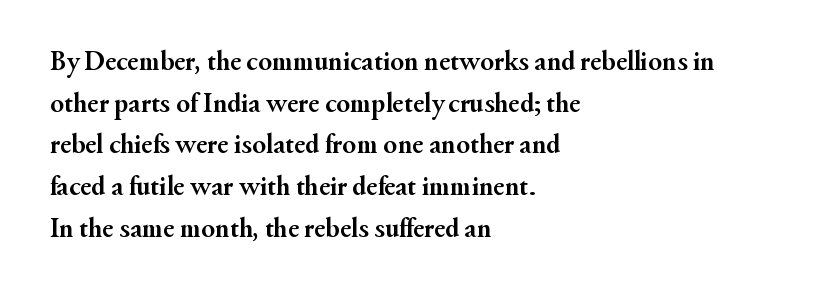
{"serif": "yes", "italic": "no", "bold": "yes", "weight": "semibold", "width": "normal", "stroke_contrast": "medium", "x_height": "small", "monospaced": "no", "underline": "no", "align": "left", "line_spacing": "normal", "line_spacing_ratio": 1.49, "letter_spacing": "normal", "letter_spacing_em": 0.0, "glyph_px": 28}
